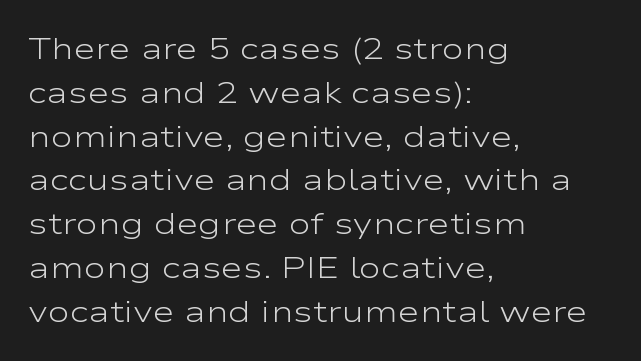
The image shows 30 px light, wide sans-serif type, upright; set left-aligned, normal line spacing (1.46x), normal letter spacing, not underlined; low stroke contrast and a medium x-height.
